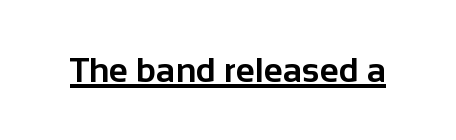
Q: Is the text bold? A: Yes.
Q: Is the text italic (slanted)? A: No, it is upright.
Q: Is the typeface a serif or a sans-serif typeface? A: Sans-serif.
Q: Is the text underlined? A: Yes.
Q: Is the spacing between letters normal or unusually wide? A: Normal.
Q: Width (condensed, normal, or wide)? A: Normal.
Q: Stroke contrast? A: Low.
Q: x-height? A: Medium.
Q: Monospaced? A: No.
